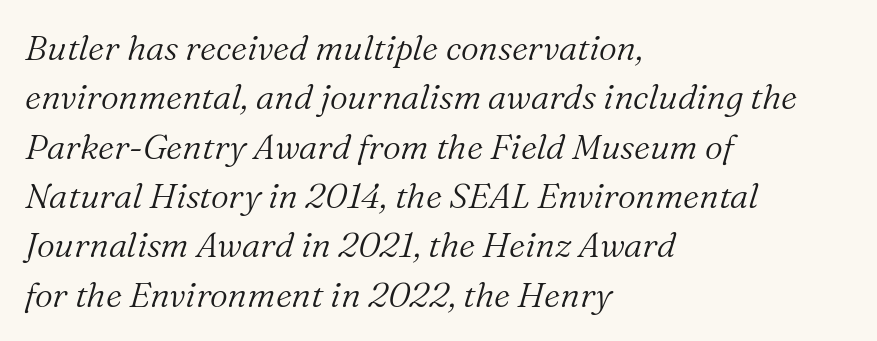
{"serif": "yes", "italic": "yes", "lean": "right", "slant_degrees": 16, "bold": "no", "weight": "light", "width": "normal", "stroke_contrast": "medium", "x_height": "medium", "monospaced": "no", "underline": "no", "align": "left", "line_spacing": "normal", "line_spacing_ratio": 1.41, "letter_spacing": "normal", "letter_spacing_em": 0.0, "glyph_px": 35}
